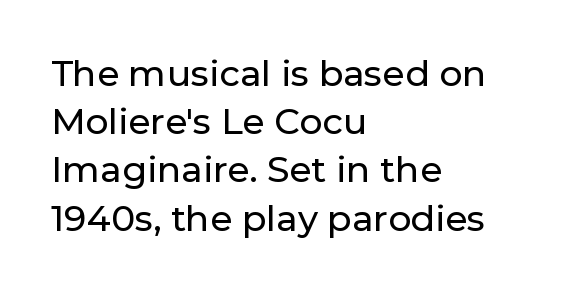
Q: Is the text italic (slanted)? A: No, it is upright.
Q: Is the typeface a serif or a sans-serif typeface? A: Sans-serif.
Q: Is the text underlined? A: No.
Q: How is the paragraph aligned? A: Left-aligned.
Q: Is the spacing between letters normal or unusually wide? A: Normal.
Q: Is the spacing between lines tight, normal or loose? A: Normal.
Q: Width (condensed, normal, or wide)? A: Normal.
Q: Stroke contrast? A: Low.
Q: x-height? A: Medium.
Q: Monospaced? A: No.
